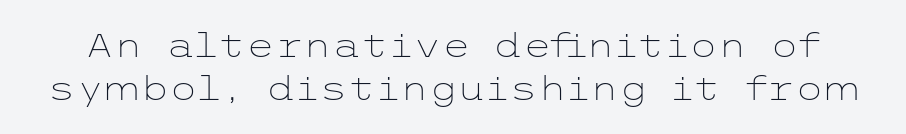
The image shows 33 px light, wide sans-serif type, upright; set normal line spacing (1.3x), normal letter spacing, not underlined; low stroke contrast and a medium x-height.
